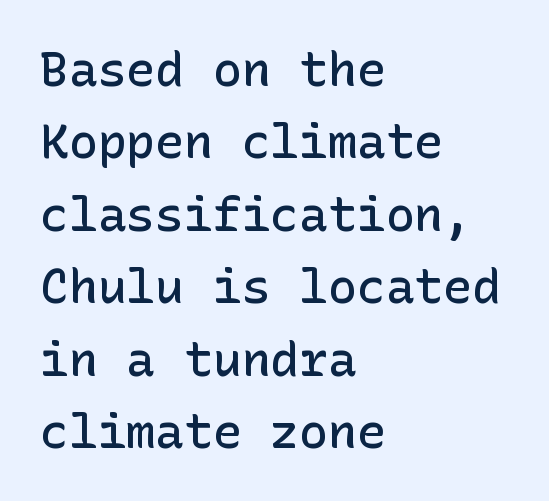
The ragged edge is on the right, which tells us the setting is flush left. The gaps between neighbouring characters are ordinary and unremarkable. Students, this is semibold: more ink than regular, less than bold. Serif or sans? Sans — the stroke terminals are bare. You can tell it's not italic because the verticals are truly vertical.
